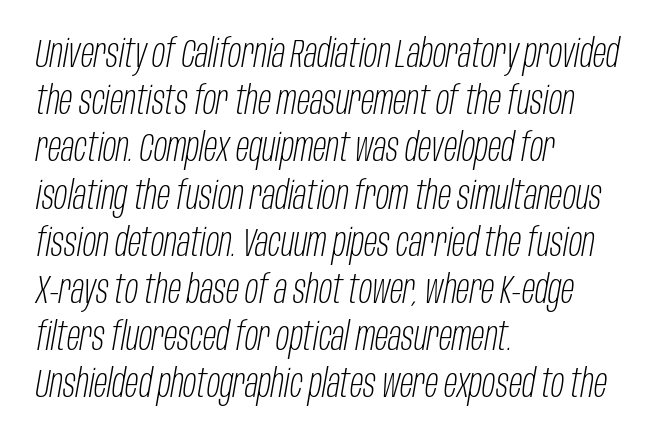
The image shows 39 px light, condensed type, italic (leaning right); set left-aligned, line spacing 1.21x, normal letter spacing, not underlined; low stroke contrast and a large x-height.
